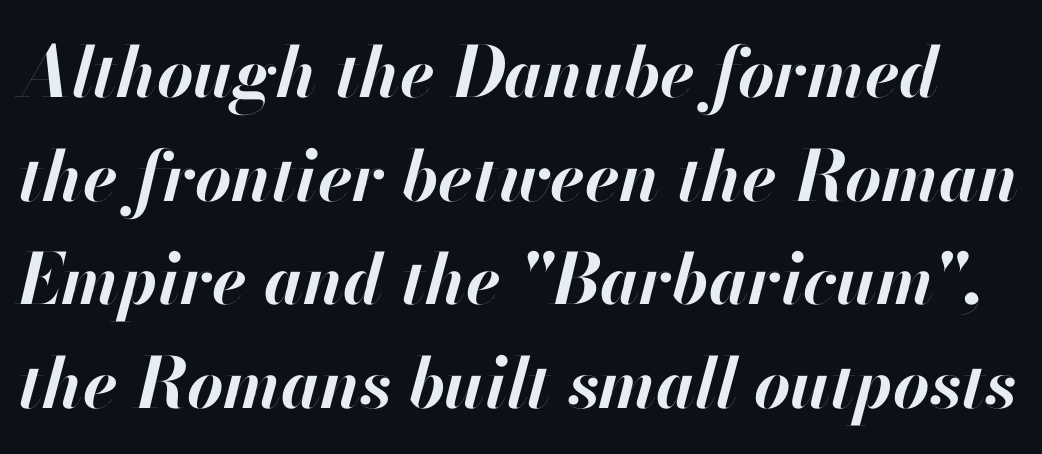
The rendering keeps characters at their native spacing. Interline gaps are of average width in this sample. The face used here has a pronounced slope to its letters. Weight check: bold — yes, fully. The strip under each line holds only bare page.
